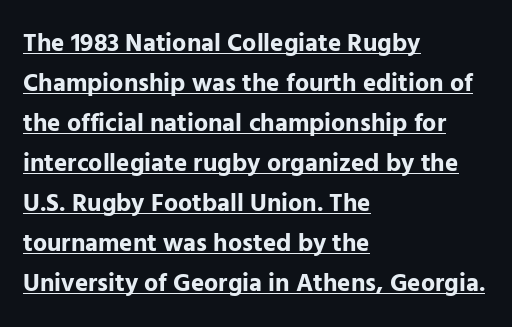
The image shows 25 px bold type, upright; set left-aligned, normal line spacing (1.6x), normal letter spacing, underlined.
